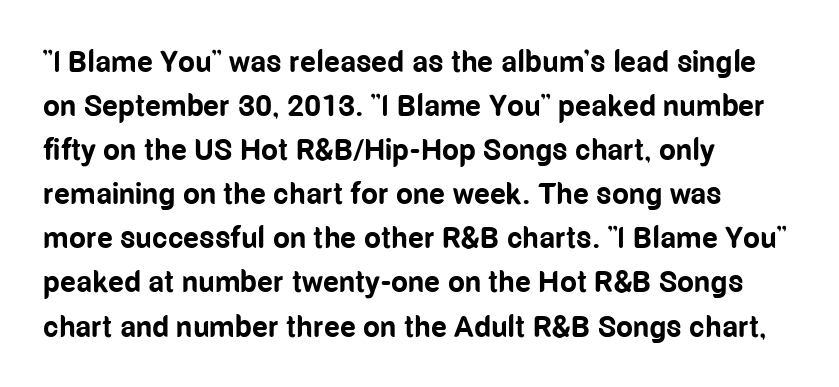
Posture: straight, roman, zero tilt. The sample has been set heavy, in full bold. Letter spacing: default. This rendering employs a face without finishing strokes, i.e., a sans-serif. The line-height multiplier appears to be the usual default. Casual observation: everything's shoved over to the left.
